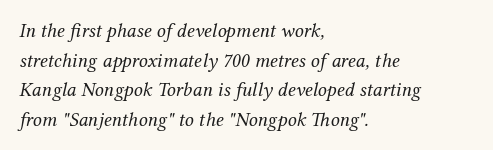
{"italic": "yes", "lean": "right", "slant_degrees": 12, "bold": "no", "underline": "no", "align": "left", "line_spacing": "normal", "line_spacing_ratio": 1.48, "letter_spacing": "normal", "letter_spacing_em": 0.0, "glyph_px": 20}
